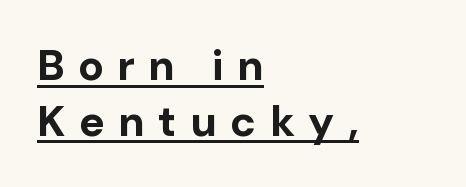
Q: Is the text bold? A: Yes.
Q: Is the text italic (slanted)? A: No, it is upright.
Q: Is the typeface a serif or a sans-serif typeface? A: Sans-serif.
Q: Is the text underlined? A: Yes.
Q: How is the paragraph aligned? A: Left-aligned.
Q: Is the spacing between letters normal or unusually wide? A: Unusually wide.
Q: Is the spacing between lines tight, normal or loose? A: Normal.
Q: Width (condensed, normal, or wide)? A: Normal.
Q: Stroke contrast? A: Low.
Q: x-height? A: Medium.
Q: Monospaced? A: No.
